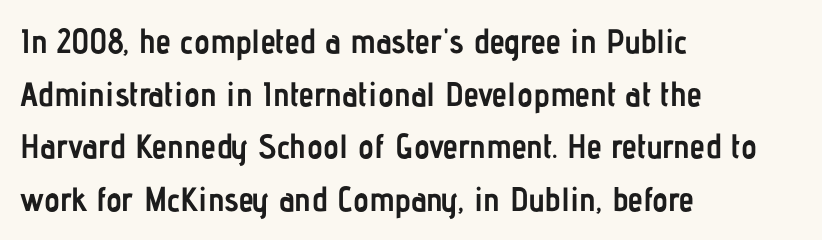
The image shows 34 px semibold, condensed sans-serif type, upright; set left-aligned, normal line spacing (1.55x), normal letter spacing, not underlined; low stroke contrast and a medium x-height.
